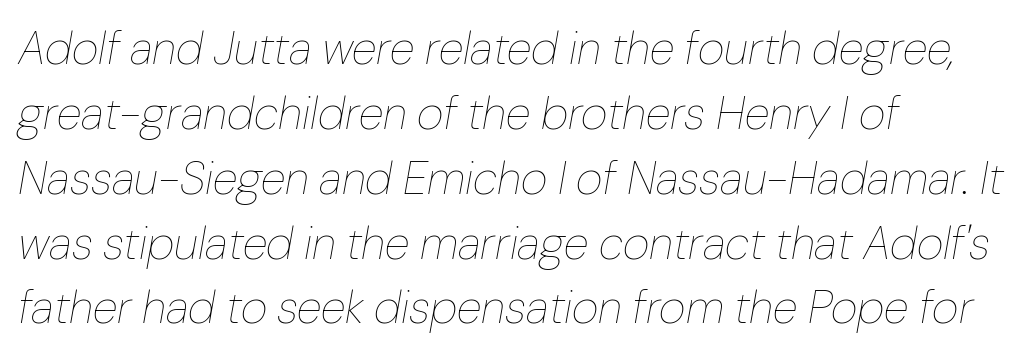
The image shows 46 px thin type, italic (leaning right); set left-aligned, normal line spacing (1.41x), normal letter spacing, not underlined; low stroke contrast and a medium x-height.
